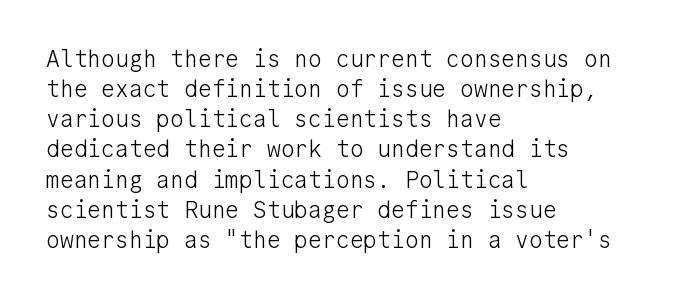
{"italic": "no", "bold": "no", "underline": "no", "align": "left", "line_spacing": "normal", "line_spacing_ratio": 1.31, "letter_spacing": "normal", "letter_spacing_em": 0.0, "glyph_px": 23}
